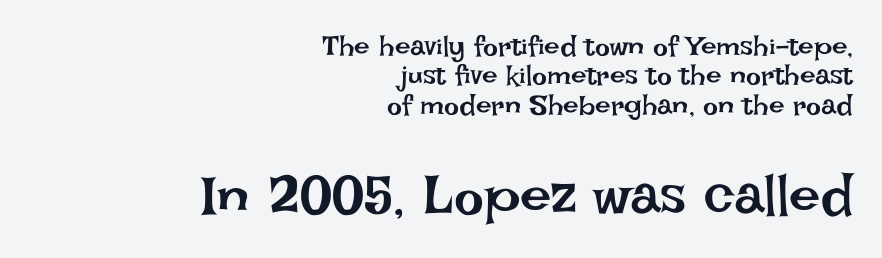
Q: Is the text bold? A: No.
Q: Is the text italic (slanted)? A: No, it is upright.
Q: Is the text underlined? A: No.
Q: How is the paragraph aligned? A: Right-aligned.
Q: Is the spacing between letters normal or unusually wide? A: Normal.
Q: Is the spacing between lines tight, normal or loose? A: Tight.
Q: Which block of text is set in a larger size, the first (top) or the second (bottom)? A: The second (bottom) one.
Q: Width (condensed, normal, or wide)? A: Normal.
Q: Stroke contrast? A: Low.
Q: x-height? A: Large.
Q: Monospaced? A: No.
